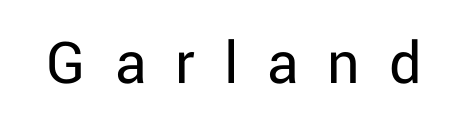
{"serif": "no", "italic": "no", "bold": "no", "weight": "regular", "width": "normal", "stroke_contrast": "low", "x_height": "medium", "monospaced": "no", "underline": "no", "letter_spacing": "wide", "letter_spacing_em": 0.45, "glyph_px": 64}
